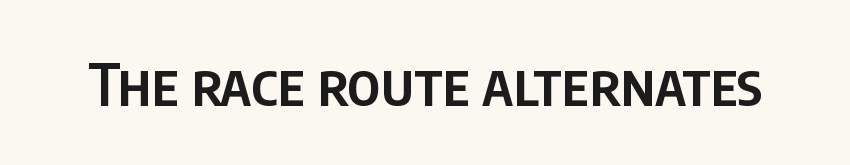
The image shows 58 px semibold, condensed sans-serif type, upright; set normal letter spacing, not underlined; low stroke contrast and a large x-height.
